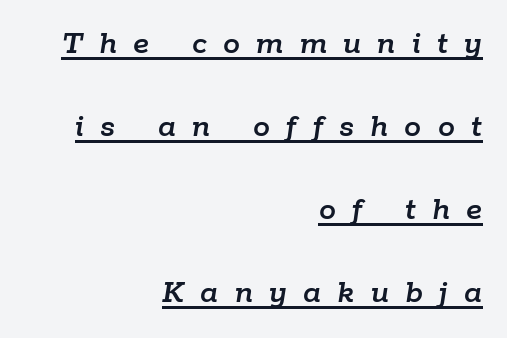
Q: Is the text italic (slanted)? A: Yes, it leans right by about 9 degrees.
Q: Is the text underlined? A: Yes.
Q: How is the paragraph aligned? A: Right-aligned.
Q: Is the spacing between letters normal or unusually wide? A: Unusually wide.
Q: Is the spacing between lines tight, normal or loose? A: Loose.
Q: Width (condensed, normal, or wide)? A: Normal.
Q: Stroke contrast? A: Low.
Q: x-height? A: Medium.
Q: Monospaced? A: No.
